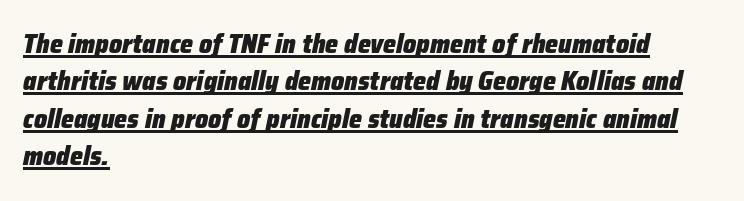
The image shows 26 px bold type, italic (leaning right); set left-aligned, normal line spacing (1.44x), normal letter spacing, underlined.
